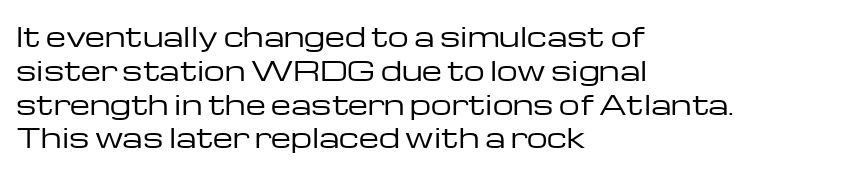
{"italic": "no", "bold": "no", "underline": "no", "align": "left", "line_spacing": "normal", "line_spacing_ratio": 1.3, "letter_spacing": "normal", "letter_spacing_em": 0.0, "glyph_px": 26}
